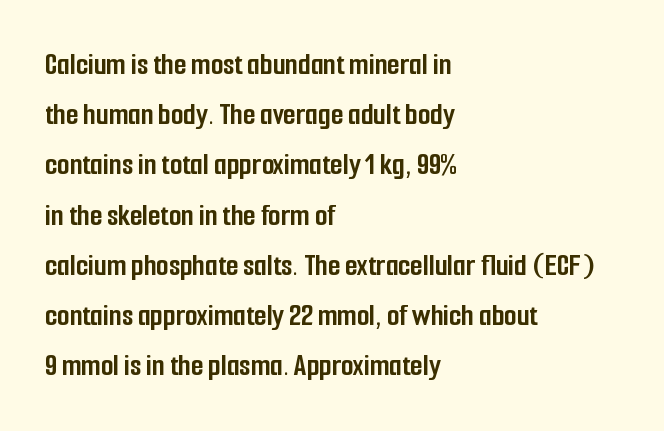
Q: Is the text bold? A: Yes.
Q: Is the text italic (slanted)? A: No, it is upright.
Q: Is the typeface a serif or a sans-serif typeface? A: Sans-serif.
Q: Is the text underlined? A: No.
Q: How is the paragraph aligned? A: Left-aligned.
Q: Is the spacing between letters normal or unusually wide? A: Normal.
Q: Is the spacing between lines tight, normal or loose? A: Normal.
Q: Width (condensed, normal, or wide)? A: Condensed.
Q: Stroke contrast? A: Low.
Q: x-height? A: Medium.
Q: Monospaced? A: No.
